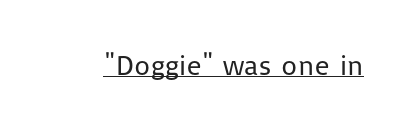
{"serif": "no", "italic": "no", "bold": "no", "weight": "regular", "width": "normal", "stroke_contrast": "low", "x_height": "medium", "monospaced": "no", "underline": "yes", "letter_spacing": "normal", "letter_spacing_em": 0.0, "glyph_px": 28}
